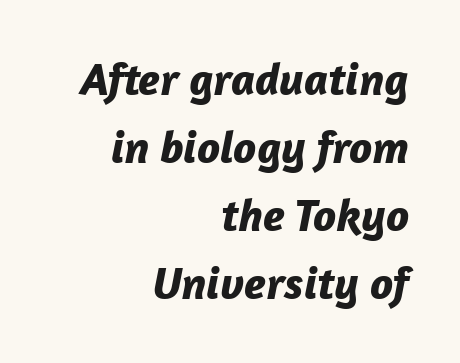
Q: Is the text bold? A: Yes.
Q: Is the text italic (slanted)? A: Yes, it leans right by about 12 degrees.
Q: Is the text underlined? A: No.
Q: How is the paragraph aligned? A: Right-aligned.
Q: Is the spacing between letters normal or unusually wide? A: Normal.
Q: Is the spacing between lines tight, normal or loose? A: Normal.
Q: Width (condensed, normal, or wide)? A: Normal.
Q: Stroke contrast? A: Low.
Q: x-height? A: Medium.
Q: Monospaced? A: No.
